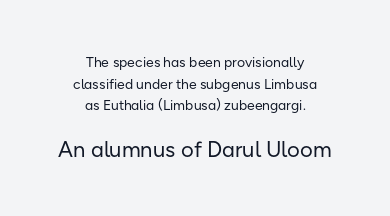
Nothing heavy about these letters — not bold at all. Ordinary non-slanted type is in use. Each line is balanced around a shared central axis. Clear beneath every line of the passage.
